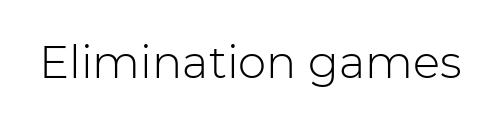
{"serif": "no", "italic": "no", "bold": "no", "weight": "light", "width": "normal", "stroke_contrast": "low", "x_height": "medium", "monospaced": "no", "underline": "no", "letter_spacing": "normal", "letter_spacing_em": 0.0, "glyph_px": 45}
